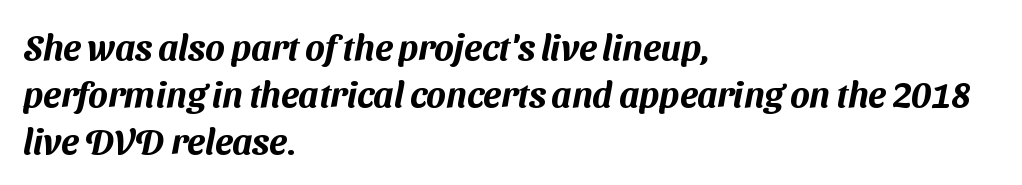
Grotesque or geometric, the face here clearly has no serifs. Honestly, the letter spacing is just normal — you wouldn't notice it. The line-height multiplier appears to be the usual default. Nobody drew a line under any word here.
